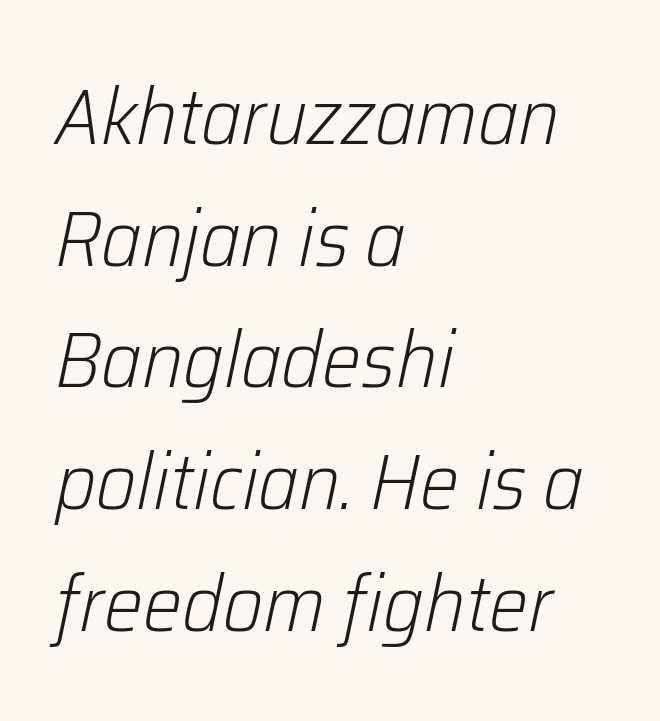
{"italic": "yes", "lean": "right", "slant_degrees": 12, "bold": "no", "weight": "light", "width": "normal", "stroke_contrast": "low", "x_height": "medium", "monospaced": "no", "underline": "no", "align": "left", "line_spacing": "normal", "line_spacing_ratio": 1.56, "letter_spacing": "normal", "letter_spacing_em": 0.0, "glyph_px": 78}
